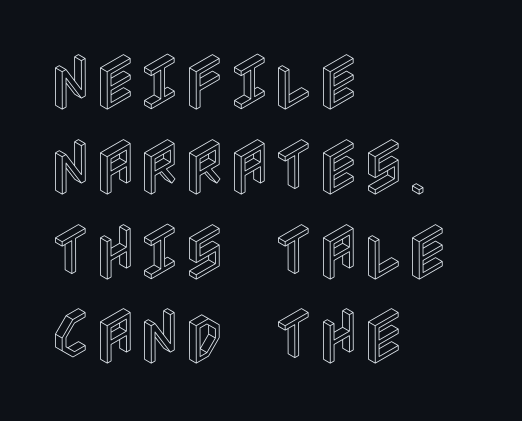
{"italic": "no", "width": "condensed", "x_height": "large", "underline": "no", "align": "left", "line_spacing": "normal", "line_spacing_ratio": 1.39, "letter_spacing": "normal", "letter_spacing_em": 0.0, "glyph_px": 61}
